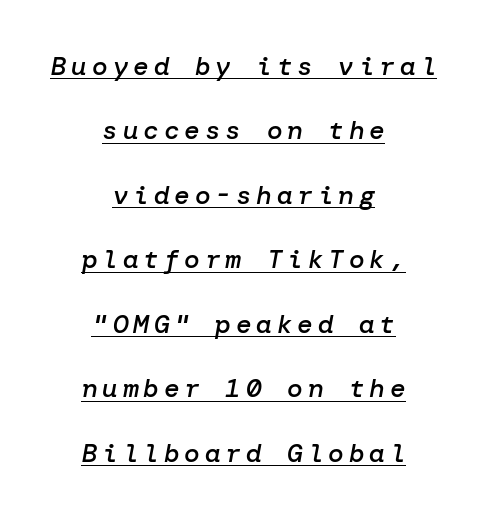
The image shows 26 px text type, italic (leaning right); set centered, loose line spacing (2.48x), underlined.
